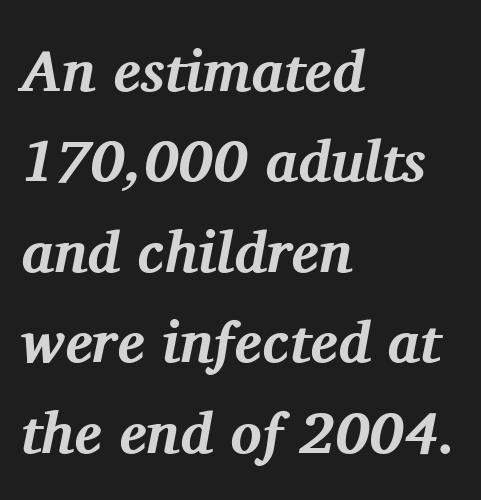
Reading down the column, the eye jumps a familiar distance to each next line. The baseline area is clear. Tracking value appears to be zero — textbook default spacing. The font is running at its bold setting. Would a proofreader flag this as italicized? Yes.
